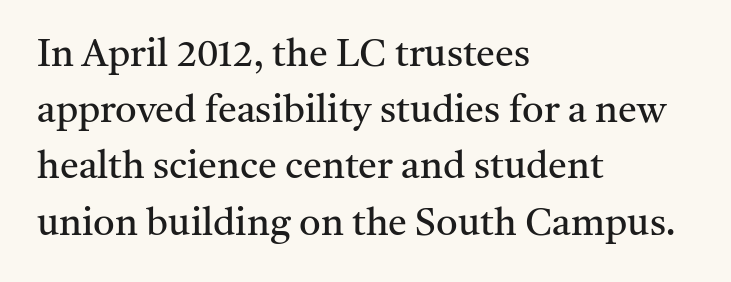
Q: Is the text bold? A: No.
Q: Is the text italic (slanted)? A: No, it is upright.
Q: Is the typeface a serif or a sans-serif typeface? A: Serif.
Q: Is the text underlined? A: No.
Q: How is the paragraph aligned? A: Left-aligned.
Q: Is the spacing between letters normal or unusually wide? A: Normal.
Q: Is the spacing between lines tight, normal or loose? A: Normal.
Q: Width (condensed, normal, or wide)? A: Normal.
Q: Stroke contrast? A: Medium.
Q: x-height? A: Medium.
Q: Monospaced? A: No.
